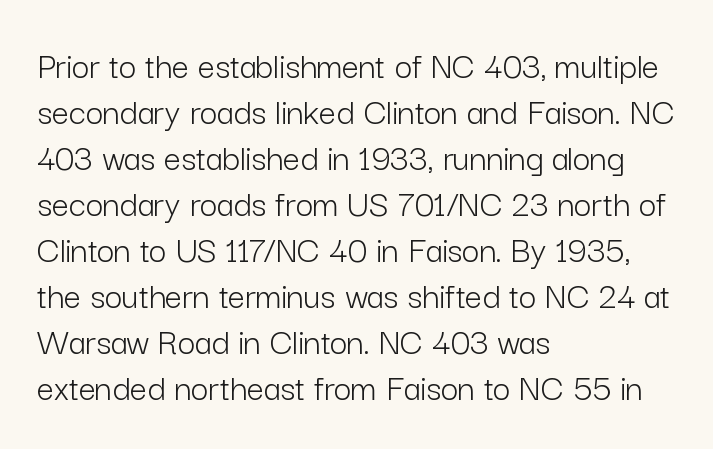
{"serif": "no", "italic": "no", "bold": "no", "weight": "light", "width": "normal", "stroke_contrast": "low", "x_height": "medium", "monospaced": "no", "underline": "no", "align": "left", "line_spacing_ratio": 1.21, "letter_spacing": "normal", "letter_spacing_em": 0.0, "glyph_px": 38}
